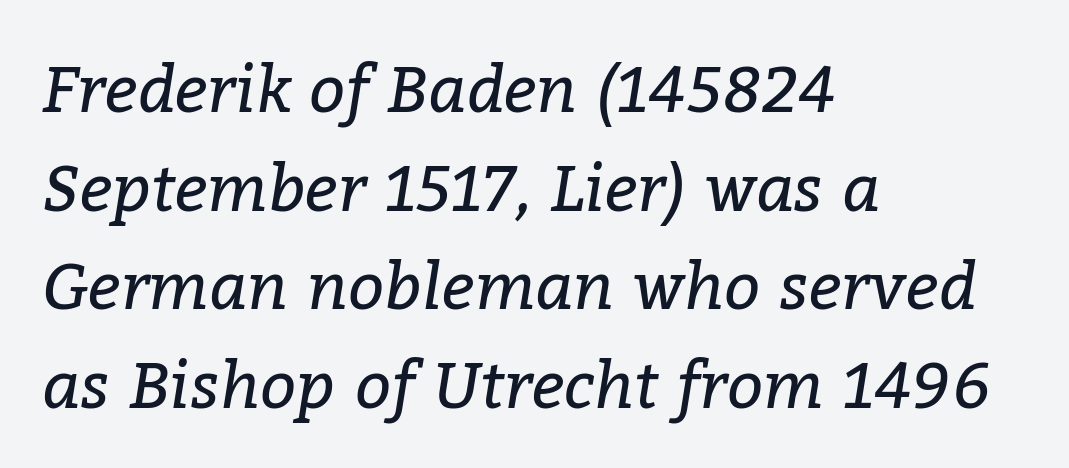
The lines are quadded left. Is this a fixed-width face? No — the glyphs have proportional, varying widths. Unmarked baselines from the first word to the last. Stem width sits at or under what a default text font uses. Posture: slanted.
